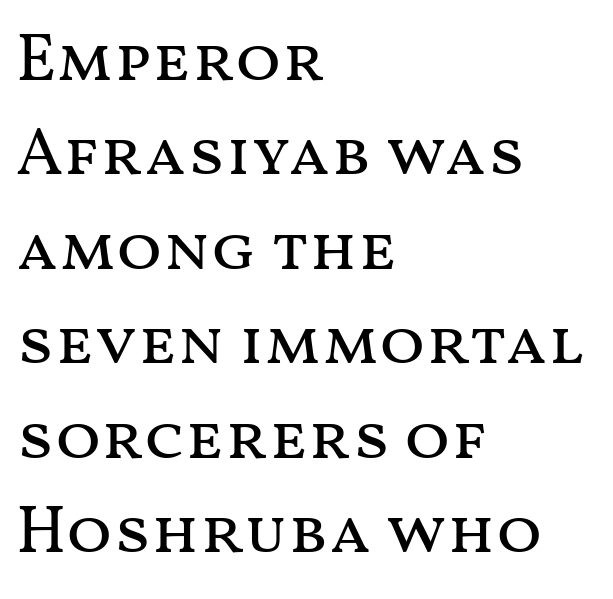
The image shows 67 px regular-weight, wide type, upright; set left-aligned, normal line spacing (1.41x), normal letter spacing, not underlined; medium stroke contrast and a medium x-height.
